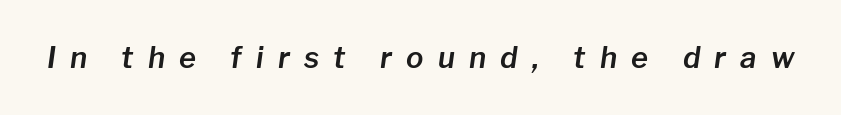
Q: Is the text italic (slanted)? A: Yes, it leans right by about 8 degrees.
Q: Is the text underlined? A: No.
Q: Is the spacing between letters normal or unusually wide? A: Unusually wide.
Q: Width (condensed, normal, or wide)? A: Normal.
Q: Stroke contrast? A: Low.
Q: x-height? A: Medium.
Q: Monospaced? A: No.
